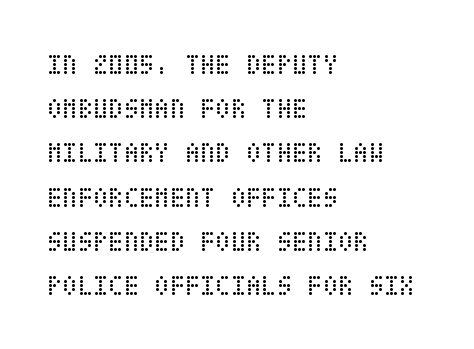
The image shows 28 px regular-weight, condensed type, upright; set left-aligned, normal line spacing (1.58x), normal letter spacing, not underlined; low stroke contrast and a large x-height.
